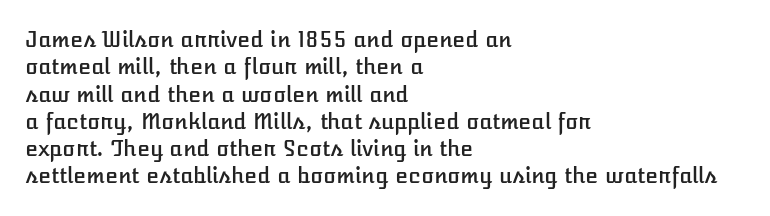
{"italic": "no", "underline": "no", "align": "left", "line_spacing": "normal", "line_spacing_ratio": 1.3, "letter_spacing": "normal", "letter_spacing_em": 0.0, "glyph_px": 21}
